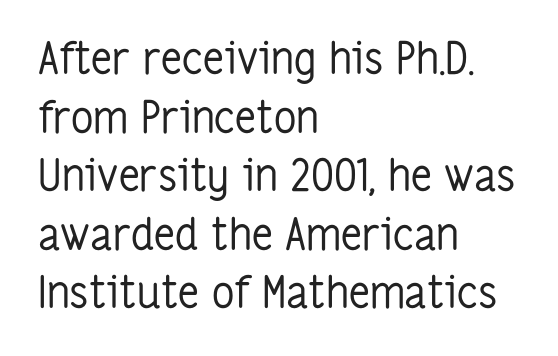
Q: Is the text bold? A: No.
Q: Is the text italic (slanted)? A: No, it is upright.
Q: Is the typeface a serif or a sans-serif typeface? A: Sans-serif.
Q: Is the text underlined? A: No.
Q: How is the paragraph aligned? A: Left-aligned.
Q: Is the spacing between letters normal or unusually wide? A: Normal.
Q: Is the spacing between lines tight, normal or loose? A: Normal.
Q: Width (condensed, normal, or wide)? A: Condensed.
Q: Stroke contrast? A: Low.
Q: x-height? A: Medium.
Q: Monospaced? A: No.
